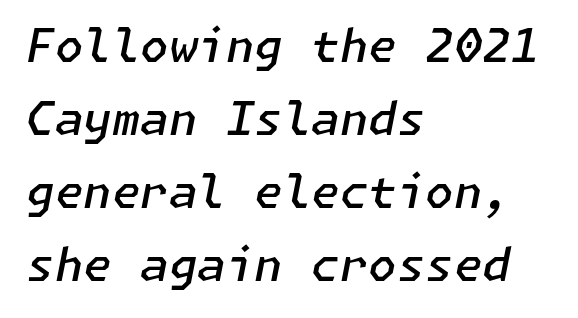
{"italic": "yes", "lean": "right", "slant_degrees": 11, "bold": "semi", "weight": "semibold", "width": "normal", "stroke_contrast": "low", "x_height": "medium", "underline": "no", "align": "left", "line_spacing": "normal", "line_spacing_ratio": 1.59, "letter_spacing": "normal", "letter_spacing_em": 0.0, "glyph_px": 46}
